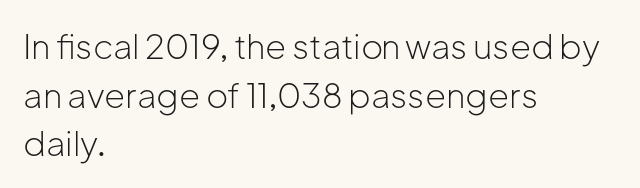
In CSS terms this would be text-align: left. Typographically, this falls in the sans-serif category. Characters remain perfectly vertical along every line. The face used here is proportionally spaced, like ordinary book or web type. What's the leading like? Ordinary, nothing unusual. Each stroke keeps to a modest, everyday thickness or less.
